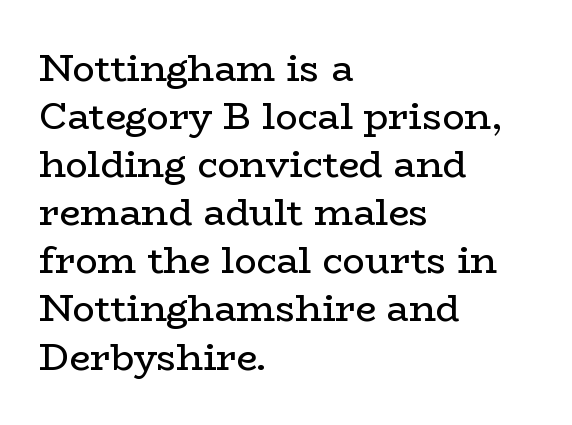
{"serif": "yes", "italic": "no", "bold": "no", "weight": "regular", "width": "wide", "stroke_contrast": "low", "x_height": "medium", "monospaced": "no", "underline": "no", "align": "left", "line_spacing": "normal", "line_spacing_ratio": 1.3, "letter_spacing": "normal", "letter_spacing_em": 0.0, "glyph_px": 37}
